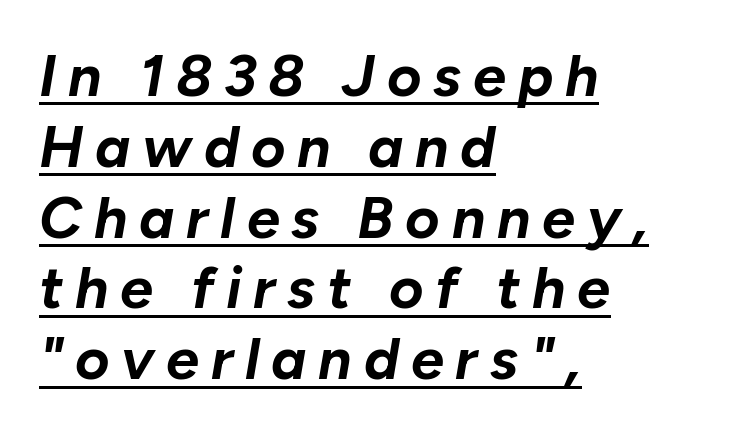
Q: Is the text bold? A: Yes.
Q: Is the text italic (slanted)? A: Yes, it leans right by about 10 degrees.
Q: Is the text underlined? A: Yes.
Q: How is the paragraph aligned? A: Left-aligned.
Q: Is the spacing between letters normal or unusually wide? A: Unusually wide.
Q: Width (condensed, normal, or wide)? A: Normal.
Q: Stroke contrast? A: Low.
Q: x-height? A: Medium.
Q: Monospaced? A: No.
